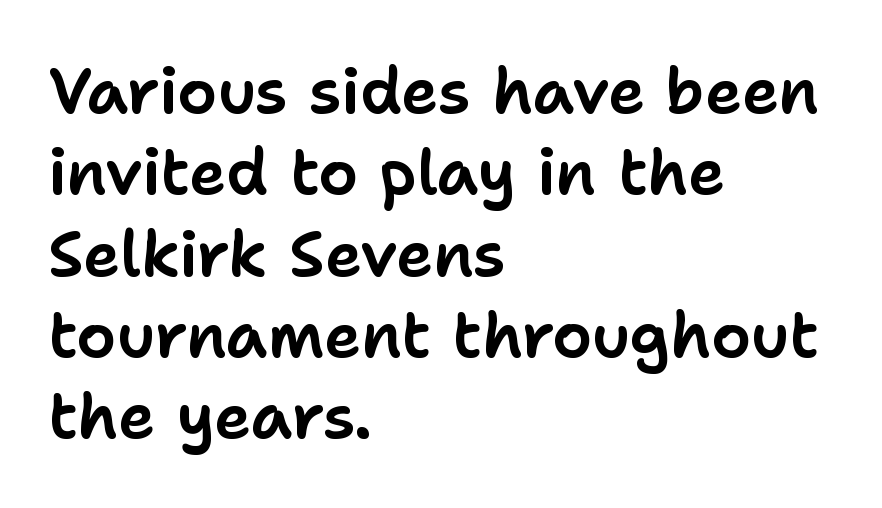
The image shows 63 px sans-serif type, upright; set left-aligned, normal line spacing (1.29x), normal letter spacing, not underlined; low stroke contrast and a medium x-height.
